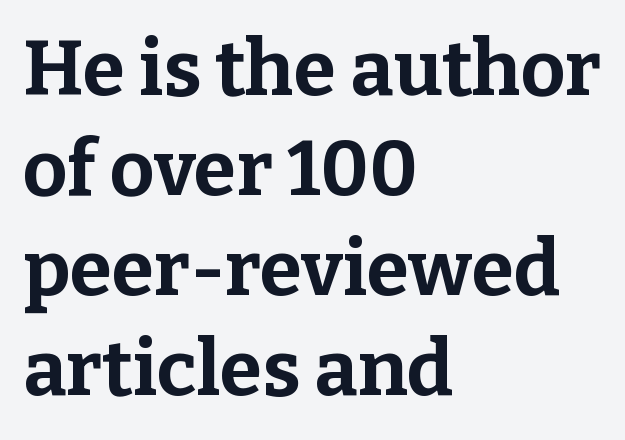
{"serif": "yes", "italic": "no", "bold": "yes", "weight": "bold", "width": "normal", "stroke_contrast": "low", "x_height": "medium", "monospaced": "no", "underline": "no", "align": "left", "line_spacing": "normal", "line_spacing_ratio": 1.3, "letter_spacing": "normal", "letter_spacing_em": 0.0, "glyph_px": 77}
